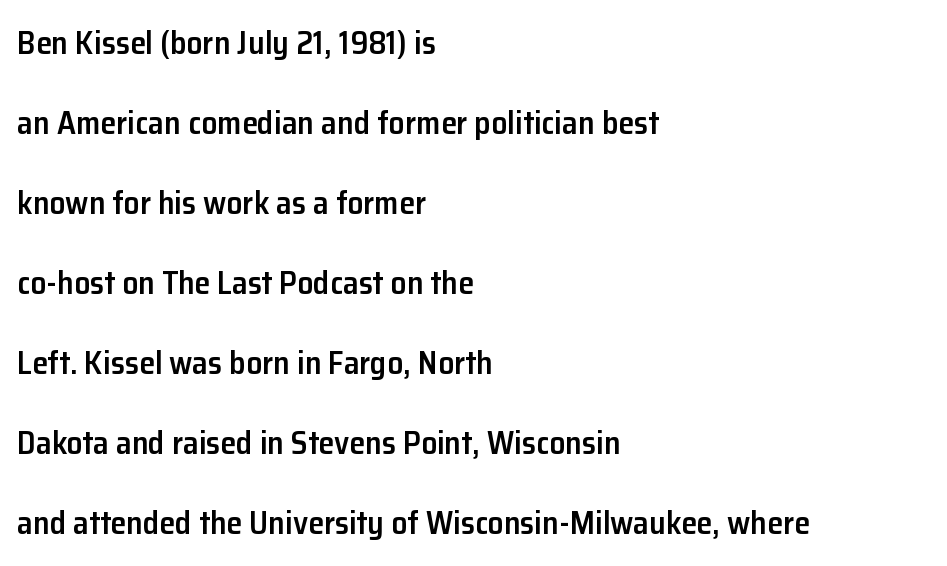
{"serif": "no", "italic": "no", "bold": "semi", "weight": "semibold", "width": "normal", "stroke_contrast": "low", "x_height": "medium", "monospaced": "no", "underline": "no", "align": "left", "line_spacing": "loose", "line_spacing_ratio": 2.5, "letter_spacing": "normal", "letter_spacing_em": 0.0, "glyph_px": 32}
